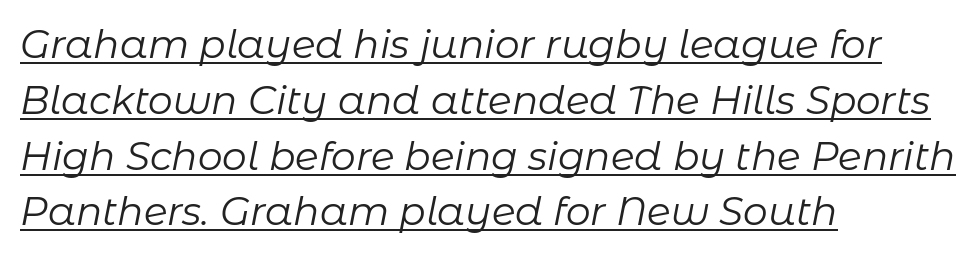
Q: Is the text bold? A: No.
Q: Is the text italic (slanted)? A: Yes, it leans right by about 11 degrees.
Q: Is the text underlined? A: Yes.
Q: How is the paragraph aligned? A: Left-aligned.
Q: Is the spacing between letters normal or unusually wide? A: Normal.
Q: Is the spacing between lines tight, normal or loose? A: Normal.
Q: Width (condensed, normal, or wide)? A: Normal.
Q: Stroke contrast? A: Low.
Q: x-height? A: Medium.
Q: Monospaced? A: No.
